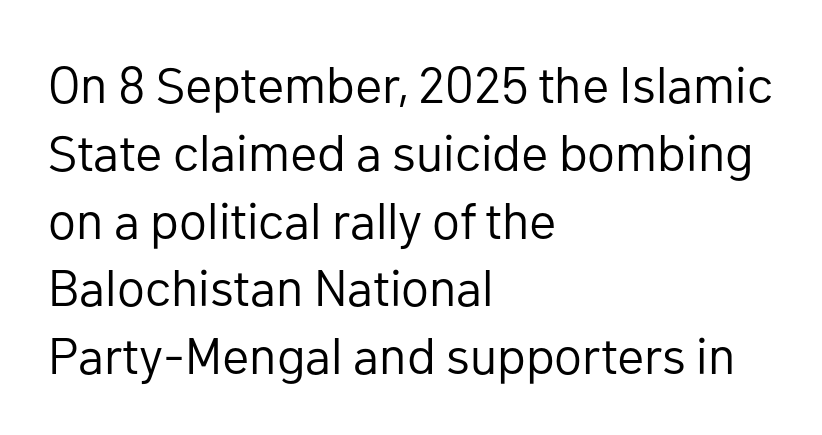
The image shows 51 px regular-weight sans-serif type, upright; set left-aligned, normal line spacing (1.33x), normal letter spacing, not underlined; low stroke contrast and a medium x-height.
